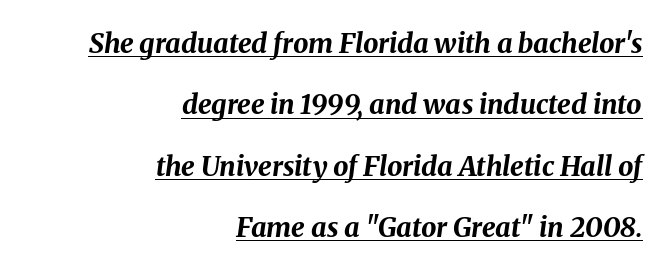
Descenders here cross a horizontal rule under the line. This block would shrink considerably if given ordinary leading; it's expanded now. Emphasis by weight is at full strength: bold. Is the type slanted? Yes — the strokes lean at a clear angle.
